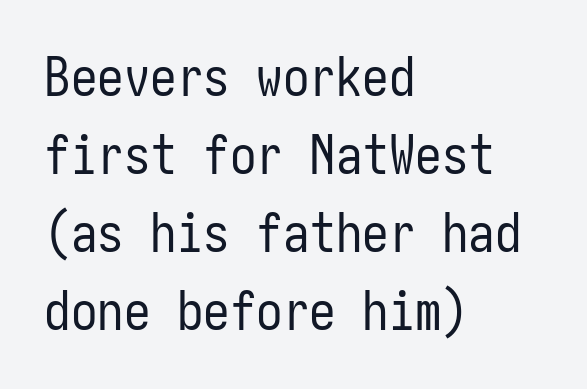
These glyphs show unthickened strokes, regular width or finer. Short note: letters normally spaced. Look at the bottom of the vertical strokes: they stop flat, with no serifs. This sample is left-justified, so line endings fall wherever the words run out.
